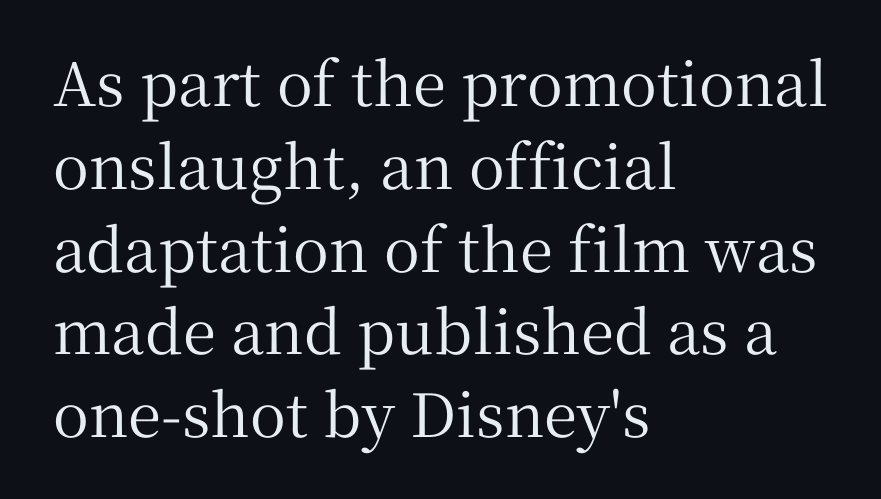
Q: Is the text italic (slanted)? A: No, it is upright.
Q: Is the typeface a serif or a sans-serif typeface? A: Serif.
Q: Is the text underlined? A: No.
Q: How is the paragraph aligned? A: Left-aligned.
Q: Is the spacing between letters normal or unusually wide? A: Normal.
Q: Is the spacing between lines tight, normal or loose? A: Normal.
Q: Width (condensed, normal, or wide)? A: Normal.
Q: Stroke contrast? A: Medium.
Q: x-height? A: Medium.
Q: Monospaced? A: No.
